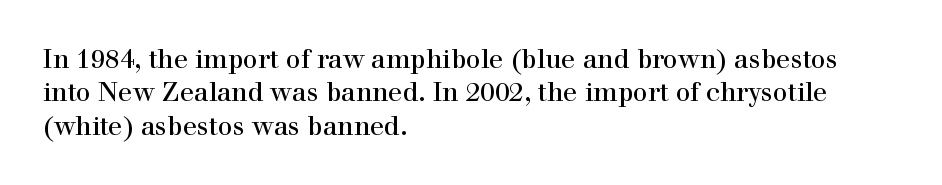
The image shows 26 px text type, upright; set left-aligned, normal line spacing (1.28x), normal letter spacing, not underlined.
